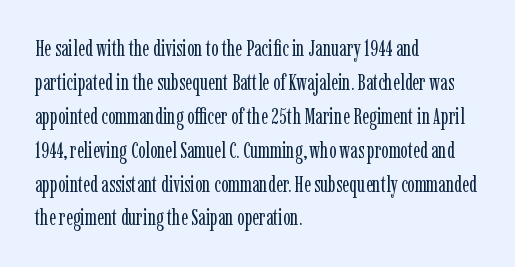
{"italic": "no", "bold": "no", "underline": "no", "align": "left", "line_spacing": "normal", "line_spacing_ratio": 1.54, "letter_spacing": "normal", "letter_spacing_em": 0.0, "glyph_px": 22}
